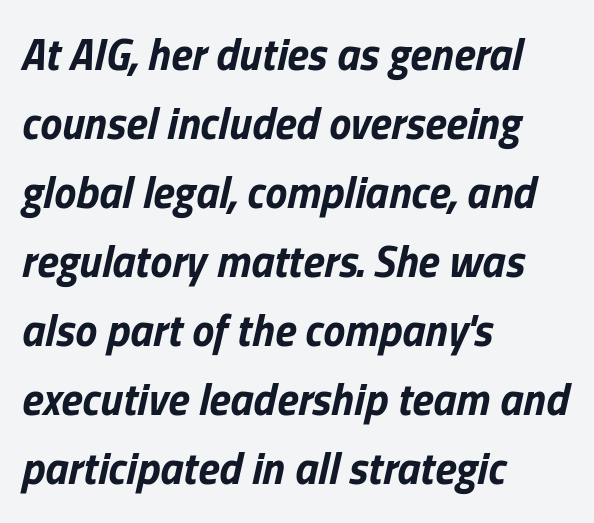
The image shows 44 px bold type, italic (leaning right); set left-aligned, normal line spacing (1.57x), normal letter spacing, not underlined; low stroke contrast and a medium x-height.
